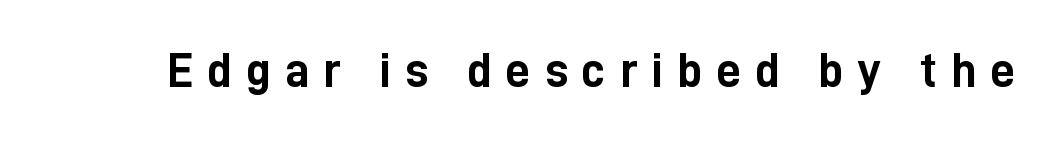
There is plenty of visible air inserted between adjacent glyphs. Serifs: no, the terminals of the letterforms are clean. Unlike italic type, these characters show no tilt at all. Do the characters align in a grid? No, the font is proportional.
